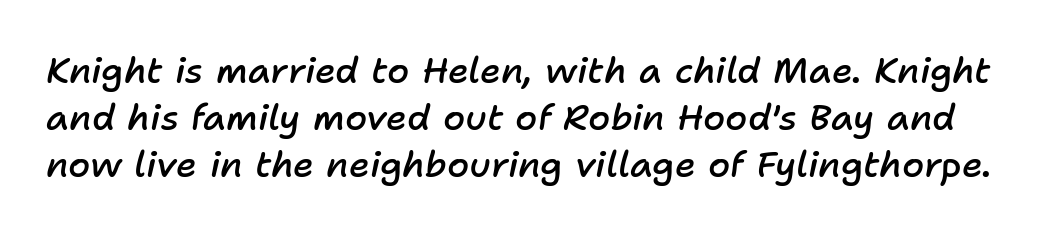
{"italic": "yes", "lean": "right", "slant_degrees": 11, "bold": "semi", "weight": "semibold", "width": "normal", "stroke_contrast": "low", "x_height": "medium", "monospaced": "no", "underline": "no", "line_spacing": "normal", "line_spacing_ratio": 1.3, "letter_spacing": "normal", "letter_spacing_em": 0.0, "glyph_px": 36}
